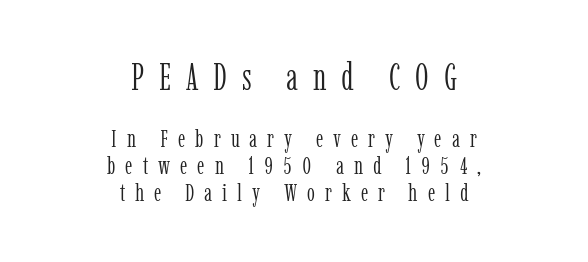
Q: Is the text bold? A: No.
Q: Is the text italic (slanted)? A: No, it is upright.
Q: Is the typeface a serif or a sans-serif typeface? A: Serif.
Q: Is the text underlined? A: No.
Q: How is the paragraph aligned? A: Centered.
Q: Is the spacing between letters normal or unusually wide? A: Unusually wide.
Q: Is the spacing between lines tight, normal or loose? A: Tight.
Q: Which block of text is set in a larger size, the first (top) or the second (bottom)? A: The first (top) one.
Q: Width (condensed, normal, or wide)? A: Condensed.
Q: Stroke contrast? A: Low.
Q: x-height? A: Medium.
Q: Monospaced? A: No.
